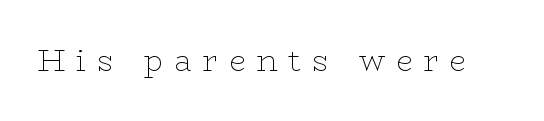
The image shows 30 px thin, wide serif type, upright; set unusually wide letter spacing (+0.36 em), not underlined; low stroke contrast and a medium x-height.
